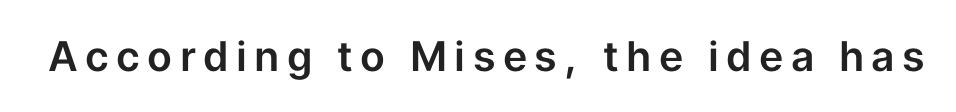
The image shows 41 px sans-serif type, upright; set not underlined; low stroke contrast and a medium x-height.
